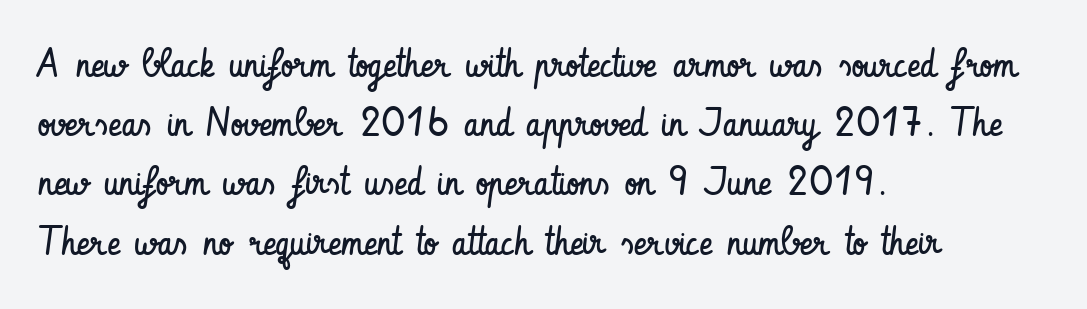
The image shows 40 px regular-weight, condensed sans-serif type, upright; set left-aligned, normal line spacing (1.48x), normal letter spacing, not underlined; low stroke contrast and a small x-height.
